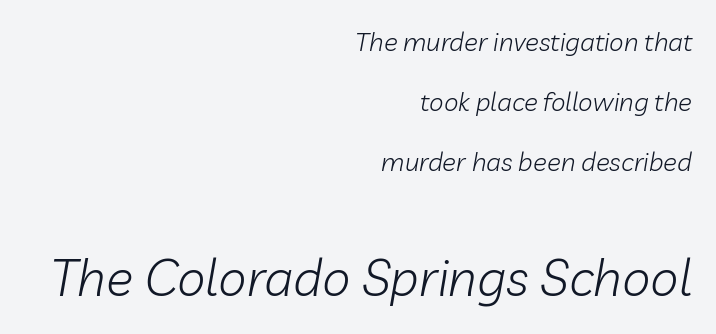
Q: Is the text bold? A: No.
Q: Is the text italic (slanted)? A: Yes, it leans right by about 10 degrees.
Q: Is the text underlined? A: No.
Q: How is the paragraph aligned? A: Right-aligned.
Q: Is the spacing between letters normal or unusually wide? A: Normal.
Q: Is the spacing between lines tight, normal or loose? A: Loose.
Q: Which block of text is set in a larger size, the first (top) or the second (bottom)? A: The second (bottom) one.
Q: Width (condensed, normal, or wide)? A: Normal.
Q: Stroke contrast? A: Low.
Q: x-height? A: Medium.
Q: Monospaced? A: No.
